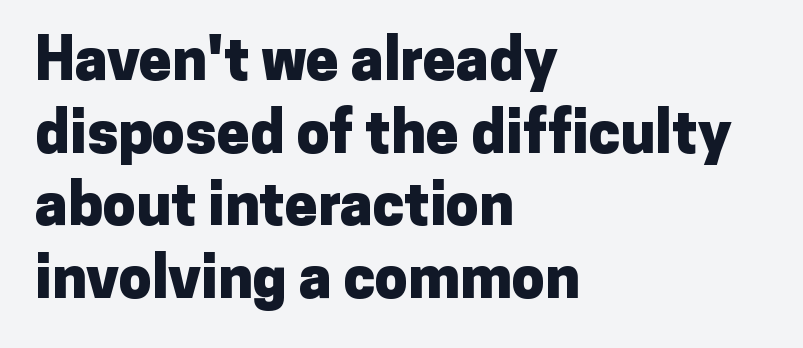
{"serif": "no", "italic": "no", "bold": "yes", "weight": "heavy", "width": "normal", "stroke_contrast": "low", "x_height": "medium", "monospaced": "no", "underline": "no", "align": "left", "line_spacing_ratio": 1.23, "letter_spacing": "normal", "letter_spacing_em": 0.0, "glyph_px": 59}
